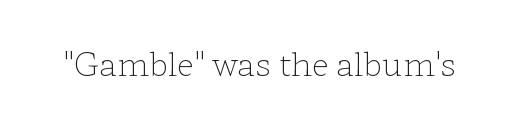
{"serif": "yes", "italic": "no", "bold": "no", "weight": "light", "width": "wide", "stroke_contrast": "low", "x_height": "medium", "monospaced": "no", "underline": "no", "letter_spacing": "normal", "letter_spacing_em": 0.0, "glyph_px": 32}
